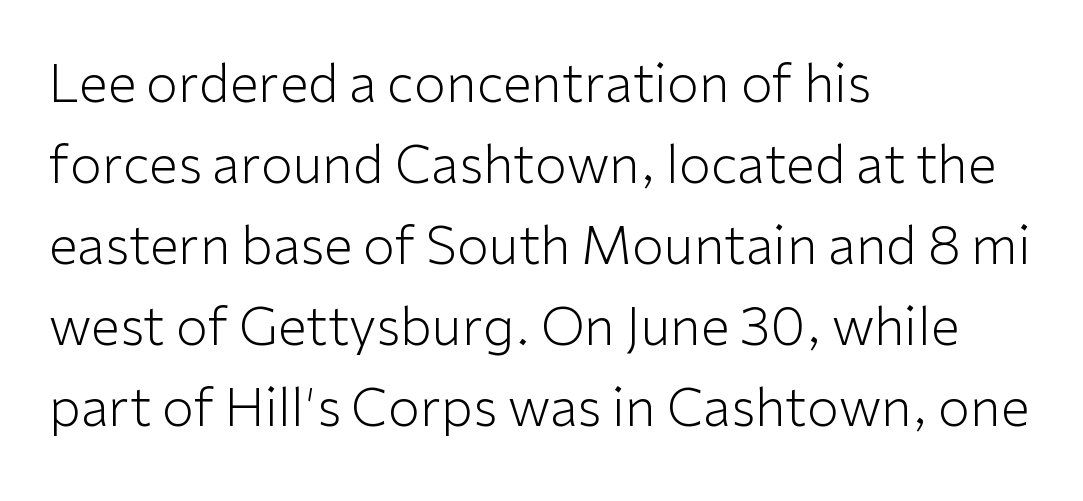
Bold? No — there's no thickening of the strokes. The passage is arranged the way most books set body copy — flush left. A typesetter would label this face a sans. Students, observe: this is what conventionally led text looks like. The letters advance in unequal steps, a hallmark of proportional type.
